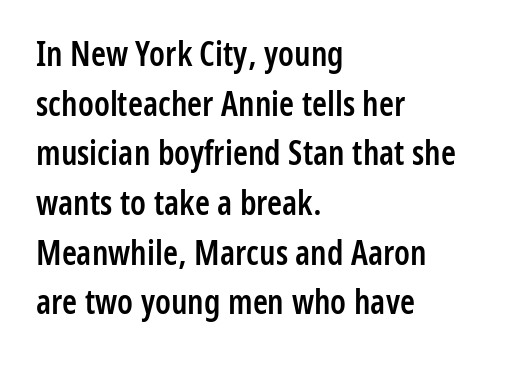
Q: Is the text bold? A: Semi-bold.
Q: Is the text italic (slanted)? A: No, it is upright.
Q: Is the typeface a serif or a sans-serif typeface? A: Sans-serif.
Q: Is the text underlined? A: No.
Q: How is the paragraph aligned? A: Left-aligned.
Q: Is the spacing between letters normal or unusually wide? A: Normal.
Q: Is the spacing between lines tight, normal or loose? A: Normal.
Q: Width (condensed, normal, or wide)? A: Condensed.
Q: Stroke contrast? A: Low.
Q: x-height? A: Medium.
Q: Monospaced? A: No.
